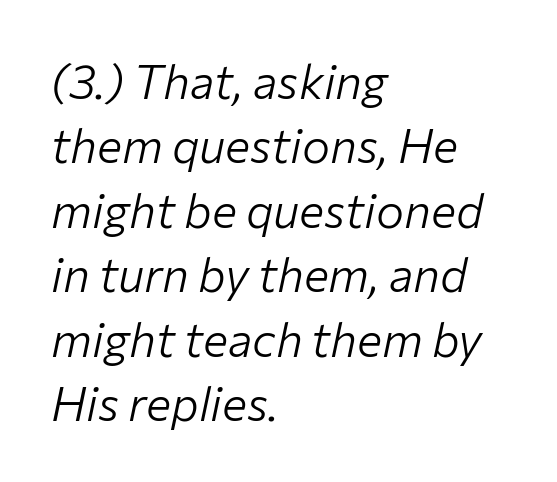
Q: Is the text bold? A: No.
Q: Is the text italic (slanted)? A: Yes, it leans right by about 12 degrees.
Q: Is the text underlined? A: No.
Q: How is the paragraph aligned? A: Left-aligned.
Q: Is the spacing between letters normal or unusually wide? A: Normal.
Q: Is the spacing between lines tight, normal or loose? A: Normal.
Q: Width (condensed, normal, or wide)? A: Normal.
Q: Stroke contrast? A: Low.
Q: x-height? A: Medium.
Q: Monospaced? A: No.
